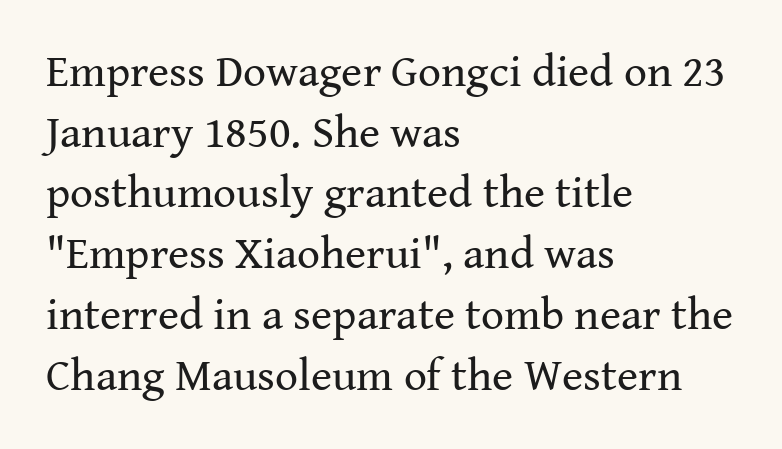
Q: Is the text bold? A: No.
Q: Is the text italic (slanted)? A: No, it is upright.
Q: Is the typeface a serif or a sans-serif typeface? A: Serif.
Q: Is the text underlined? A: No.
Q: How is the paragraph aligned? A: Left-aligned.
Q: Is the spacing between letters normal or unusually wide? A: Normal.
Q: Is the spacing between lines tight, normal or loose? A: Normal.
Q: Width (condensed, normal, or wide)? A: Normal.
Q: Stroke contrast? A: Medium.
Q: x-height? A: Medium.
Q: Monospaced? A: No.
